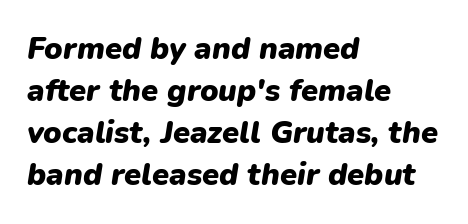
Letters rest on an invisible, unmarked baseline. The rendering applies a slant to the glyphs. Which margin do the lines hug? The left one — the right edge is uneven. Spacing verdict: proportional, widths tailored to each character.
